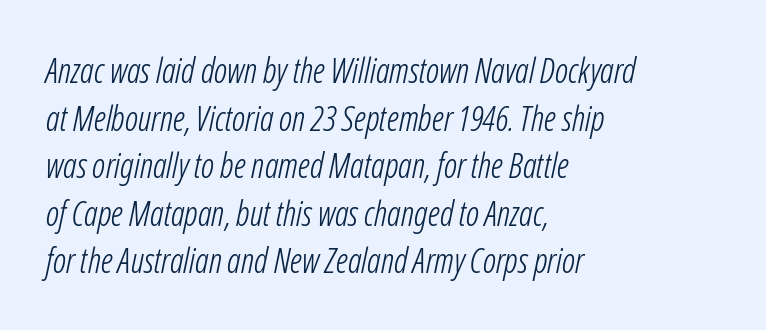
The image shows 34 px light, condensed type, italic (leaning right); set left-aligned, normal line spacing (1.4x), normal letter spacing, not underlined; low stroke contrast and a medium x-height.
